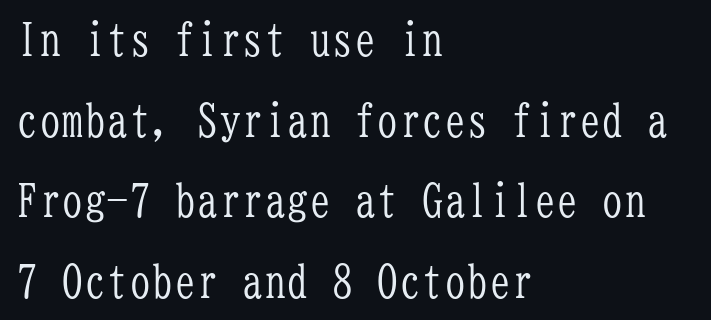
The passage shown is not bold in any degree. The rendering uses typewriter-style spacing with identical character cells. This is roman type, the default non-slanted kind. Yep, those are serifs on the letters. The tracking reads as untouched default to a designer's eye.
